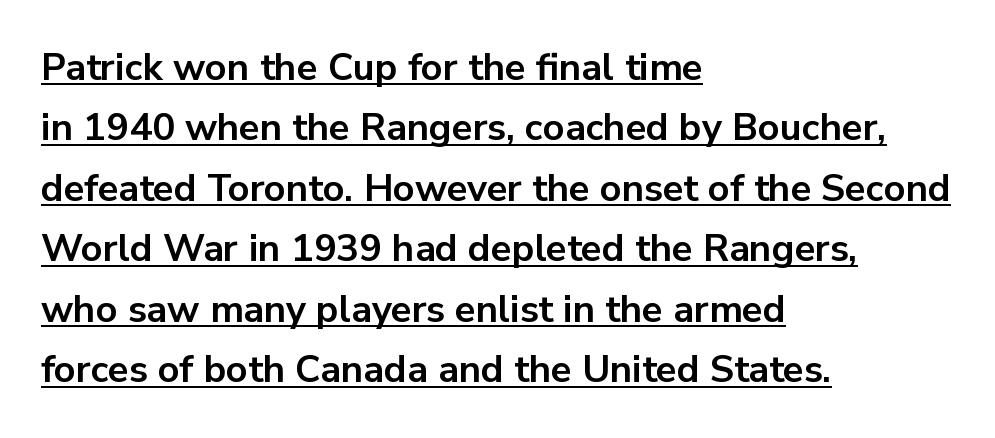
The image shows 38 px bold sans-serif type, upright; set left-aligned, normal line spacing (1.59x), normal letter spacing, underlined; low stroke contrast and a medium x-height.
